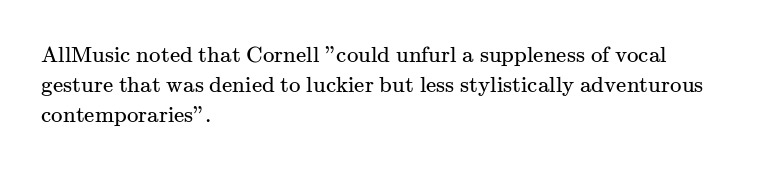
Q: Is the text bold? A: No.
Q: Is the text italic (slanted)? A: No, it is upright.
Q: Is the text underlined? A: No.
Q: How is the paragraph aligned? A: Left-aligned.
Q: Is the spacing between letters normal or unusually wide? A: Normal.
Q: Is the spacing between lines tight, normal or loose? A: Normal.
